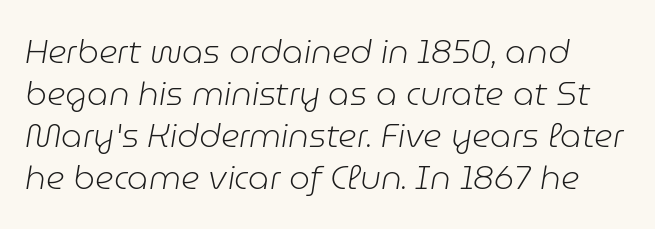
Q: Is the text bold? A: No.
Q: Is the text italic (slanted)? A: Yes, it leans right by about 9 degrees.
Q: Is the text underlined? A: No.
Q: Is the spacing between letters normal or unusually wide? A: Normal.
Q: Is the spacing between lines tight, normal or loose? A: Normal.
Q: Width (condensed, normal, or wide)? A: Normal.
Q: Stroke contrast? A: Low.
Q: x-height? A: Medium.
Q: Monospaced? A: No.
